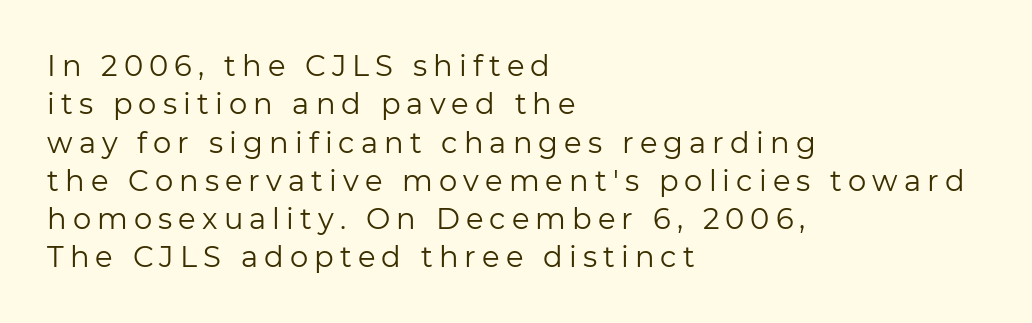
Beneath every word, the page is bare. These lines sit exactly where default settings would place them. The passage shown is not bold in any degree. Note the varied advance widths — an 'i' is clearly narrower than an 'm'. The lettering stays uniformly vertical, giving the passage a roman look.
